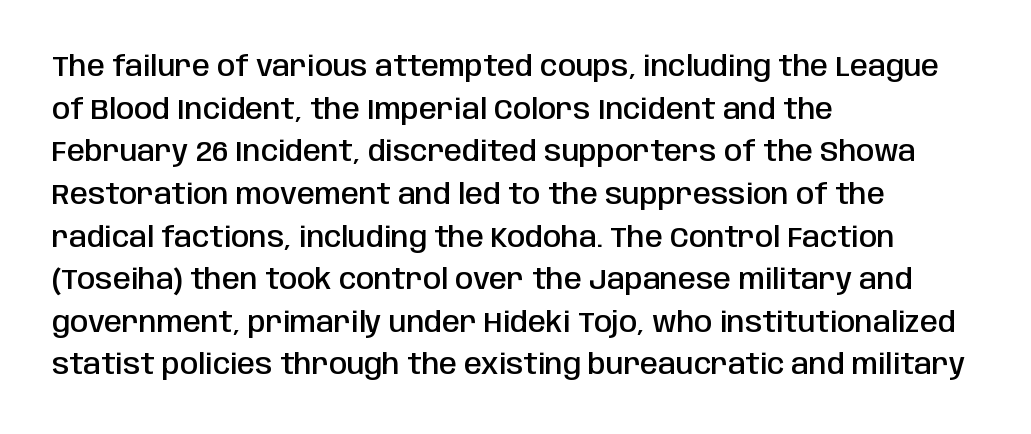
{"serif": "no", "italic": "no", "bold": "semi", "weight": "semibold", "width": "condensed", "stroke_contrast": "low", "x_height": "large", "monospaced": "no", "underline": "no", "align": "left", "line_spacing": "normal", "line_spacing_ratio": 1.47, "letter_spacing": "normal", "letter_spacing_em": 0.0, "glyph_px": 29}
